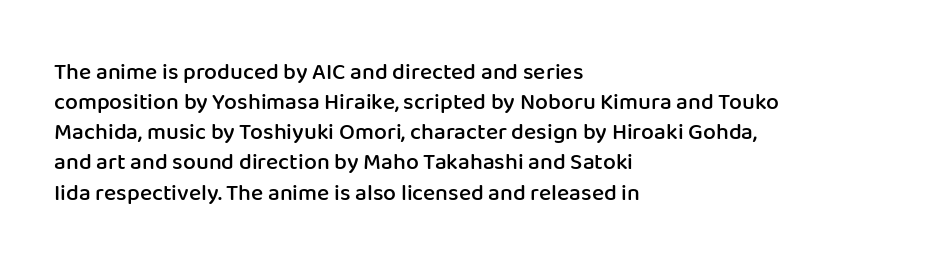
How are the letters spaced? Ordinarily, with no added tracking. Ordinary non-slanted type is in use. Notice the strokes are somewhat thickened but not fully heavy: this is a semibold. Descenders are the only things crossing below the line.
